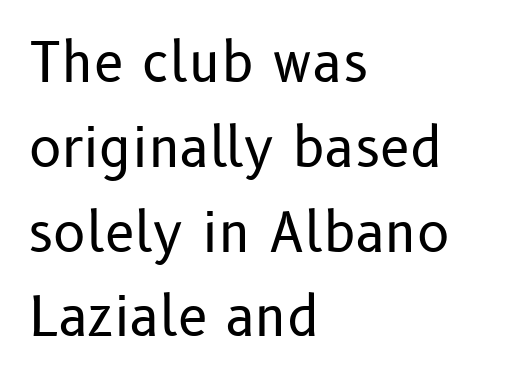
The characters are drawn with everyday or finer stroke widths. The glyphs in this specimen are sans serif. This sample uses an upright cut, with every glyph sitting square on the baseline. Character widths vary here, with narrow letters taking less room than wide ones.
